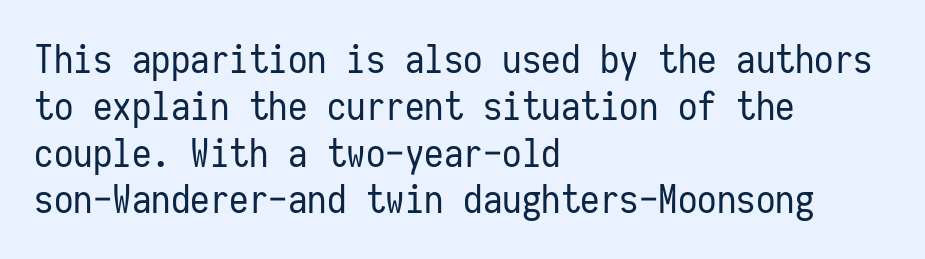
Q: Is the text bold? A: No.
Q: Is the text italic (slanted)? A: No, it is upright.
Q: Is the typeface a serif or a sans-serif typeface? A: Sans-serif.
Q: Is the text underlined? A: No.
Q: How is the paragraph aligned? A: Left-aligned.
Q: Is the spacing between letters normal or unusually wide? A: Normal.
Q: Width (condensed, normal, or wide)? A: Condensed.
Q: Stroke contrast? A: Low.
Q: x-height? A: Medium.
Q: Monospaced? A: Yes.
